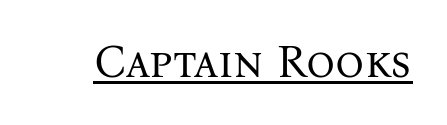
Q: Is the text bold? A: No.
Q: Is the text italic (slanted)? A: No, it is upright.
Q: Is the typeface a serif or a sans-serif typeface? A: Serif.
Q: Is the text underlined? A: Yes.
Q: Is the spacing between letters normal or unusually wide? A: Normal.
Q: Width (condensed, normal, or wide)? A: Normal.
Q: Stroke contrast? A: Medium.
Q: x-height? A: Medium.
Q: Monospaced? A: No.
